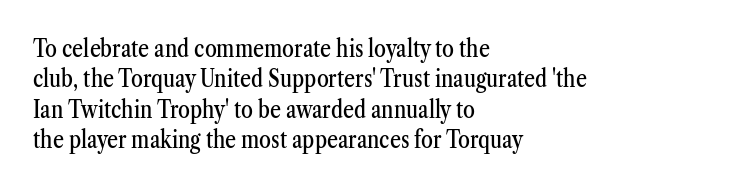
{"italic": "no", "underline": "no", "align": "left", "line_spacing": "normal", "line_spacing_ratio": 1.27, "letter_spacing": "normal", "letter_spacing_em": 0.0, "glyph_px": 24}
